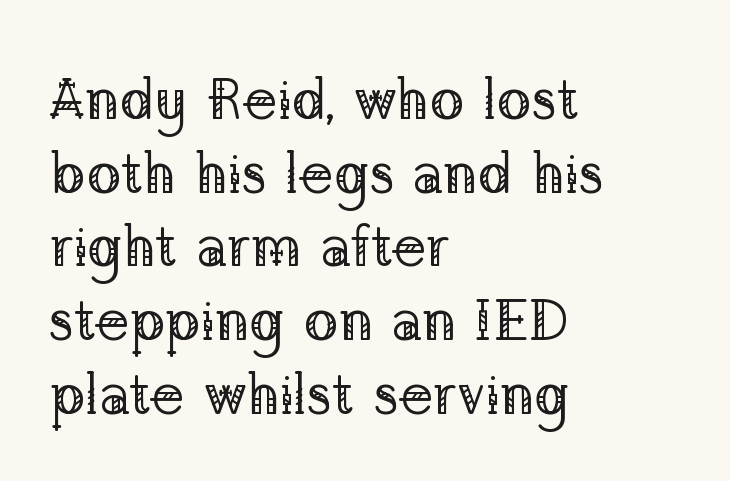
Honestly, the row spacing looks completely unremarkable. This rendering leaves character spacing at its baseline value. The lettering stays uniformly vertical, giving the passage a roman look. The passage is arranged the way most books set body copy — flush left.
